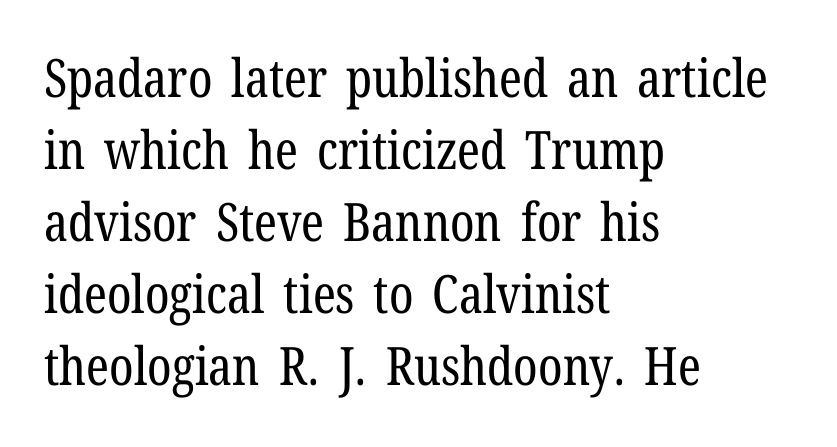
Q: Is the text bold? A: No.
Q: Is the text italic (slanted)? A: No, it is upright.
Q: Is the typeface a serif or a sans-serif typeface? A: Serif.
Q: Is the text underlined? A: No.
Q: How is the paragraph aligned? A: Left-aligned.
Q: Is the spacing between letters normal or unusually wide? A: Normal.
Q: Is the spacing between lines tight, normal or loose? A: Normal.
Q: Width (condensed, normal, or wide)? A: Condensed.
Q: Stroke contrast? A: Low.
Q: x-height? A: Medium.
Q: Monospaced? A: No.
